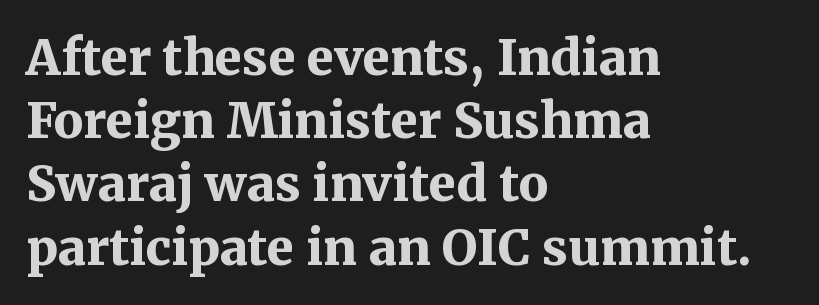
The string is rendered with underlining switched off. Default kerning and tracking; the words read as compact shapes. Unlike a clean sans, this face finishes its strokes with serifs. A typesetter would mark this as roman, not italic. Summary of weight: heavy, a full bold. This sample is left-justified, so line endings fall wherever the words run out.
